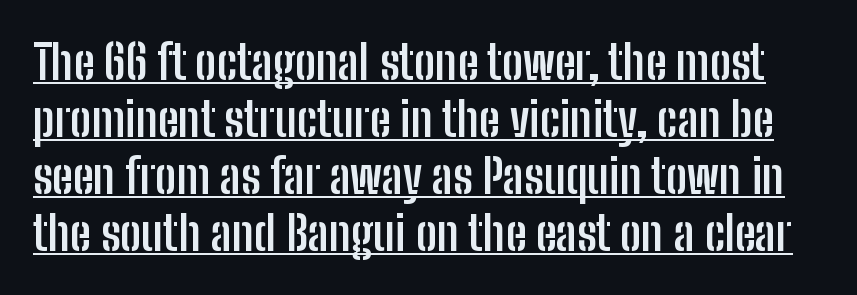
If you drew a line through each stem, it would be perfectly vertical. Glyph-to-glyph distance matches everyday printed text. The passage shown is typed in a proportional face where columns would drift. The passage shown is typeset with a sans-serif family. The characters look thick and weighty, a clear bold. This rendering features underlined lettering.
